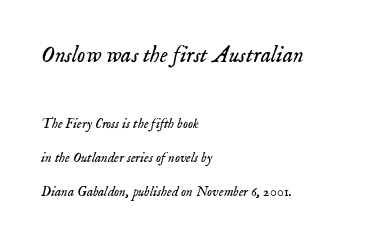
Q: Is the text bold? A: No.
Q: Is the text italic (slanted)? A: Yes, it leans right by about 18 degrees.
Q: Is the text underlined? A: No.
Q: How is the paragraph aligned? A: Left-aligned.
Q: Is the spacing between letters normal or unusually wide? A: Normal.
Q: Is the spacing between lines tight, normal or loose? A: Loose.
Q: Which block of text is set in a larger size, the first (top) or the second (bottom)? A: The first (top) one.
